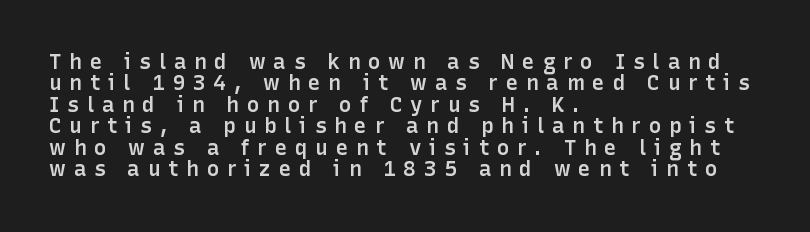
{"italic": "no", "bold": "semi", "underline": "no", "align": "left", "line_spacing": "tight", "line_spacing_ratio": 1.02, "letter_spacing": "wide", "letter_spacing_em": 0.37, "glyph_px": 21}
